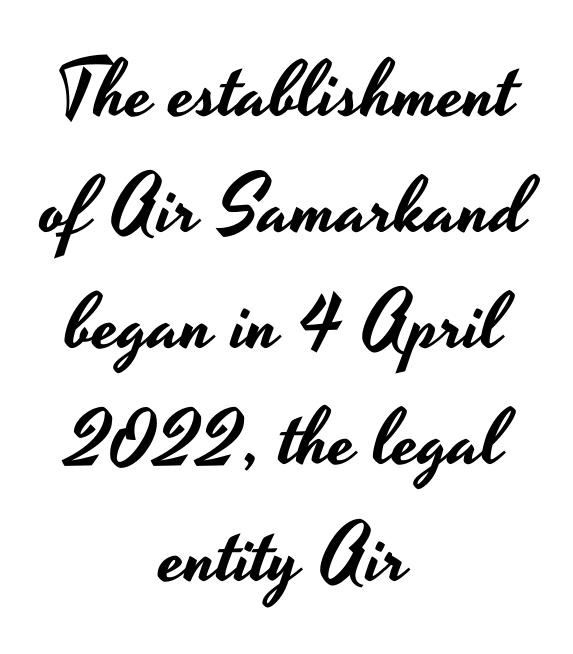
Q: Is the text italic (slanted)? A: Yes.
Q: Is the typeface a serif or a sans-serif typeface? A: Sans-serif.
Q: Is the text underlined? A: No.
Q: How is the paragraph aligned? A: Centered.
Q: Is the spacing between letters normal or unusually wide? A: Normal.
Q: Is the spacing between lines tight, normal or loose? A: Normal.
Q: Width (condensed, normal, or wide)? A: Wide.
Q: Stroke contrast? A: Low.
Q: x-height? A: Small.
Q: Monospaced? A: No.
